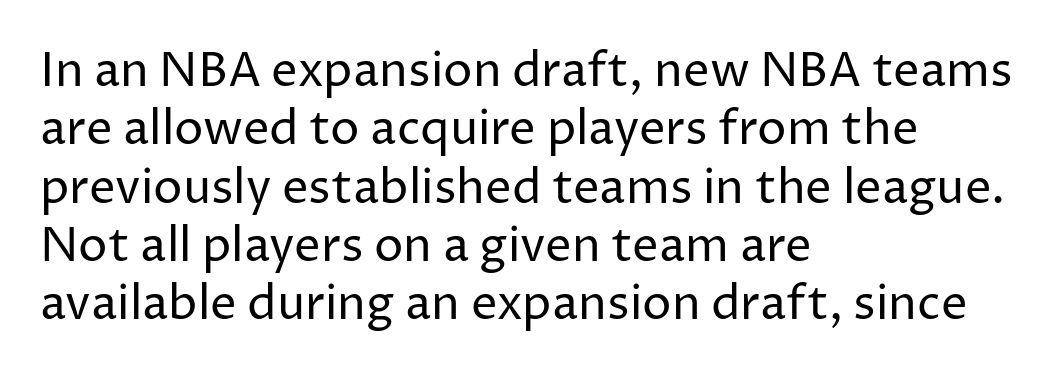
Q: Is the text bold? A: No.
Q: Is the text italic (slanted)? A: No, it is upright.
Q: Is the typeface a serif or a sans-serif typeface? A: Sans-serif.
Q: Is the text underlined? A: No.
Q: How is the paragraph aligned? A: Left-aligned.
Q: Is the spacing between letters normal or unusually wide? A: Normal.
Q: Width (condensed, normal, or wide)? A: Normal.
Q: Stroke contrast? A: Low.
Q: x-height? A: Medium.
Q: Monospaced? A: No.
